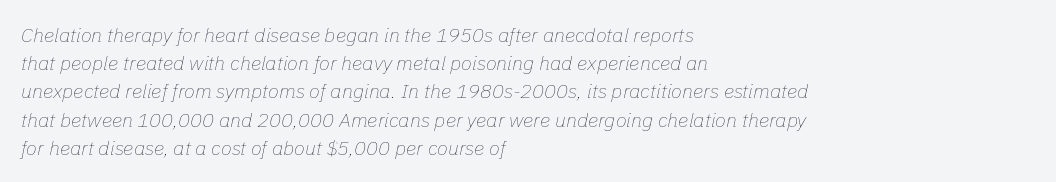
The image shows 20 px text type, italic (leaning right); set left-aligned, normal line spacing (1.41x), normal letter spacing, not underlined.
